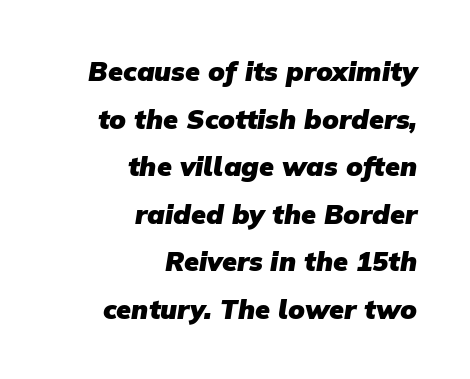
The image shows 27 px bold type; set right-aligned, line spacing 1.76x, normal letter spacing, not underlined.
